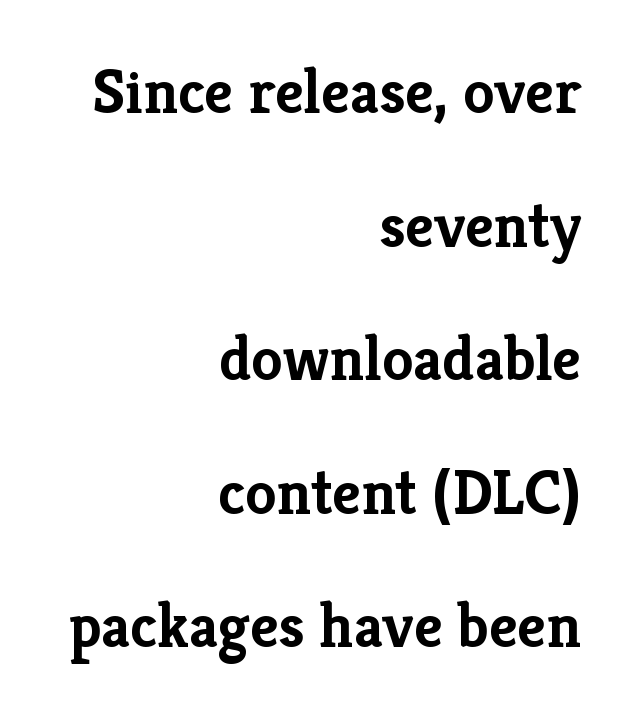
Compared with an ordinary text face, these strokes are far heavier — a full bold. Tall strokes in this sample are plumb rather than angled. The tracking reads as untouched default to a designer's eye. A student would call this right alignment; a typographer would say flush right, rag left. What kind of face is this? One with serifs. Each row of text sits above clean, open space.
